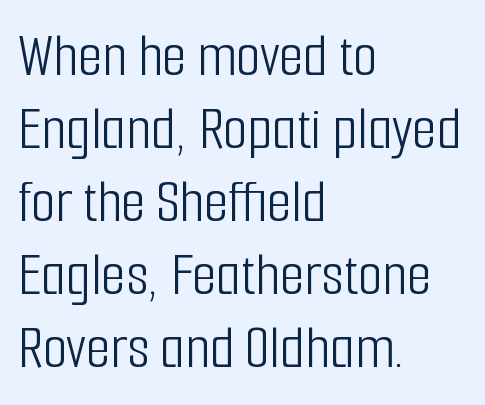
{"serif": "no", "italic": "no", "bold": "no", "weight": "light", "width": "condensed", "stroke_contrast": "low", "x_height": "medium", "monospaced": "no", "underline": "no", "align": "left", "line_spacing_ratio": 1.16, "letter_spacing": "normal", "letter_spacing_em": 0.0, "glyph_px": 63}
